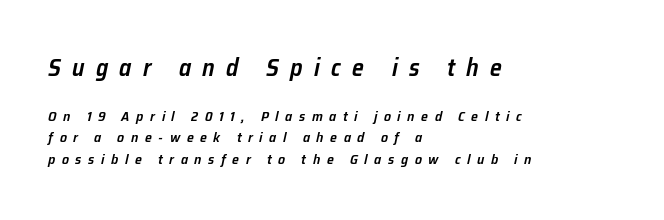
{"italic": "yes", "lean": "right", "slant_degrees": 12, "bold": "semi", "underline": "no", "align": "left", "line_spacing": "normal", "line_spacing_ratio": 1.56, "letter_spacing": "wide", "letter_spacing_em": 0.47, "larger_block": "first", "size_ratio": 1.71, "glyph_px": 24}
